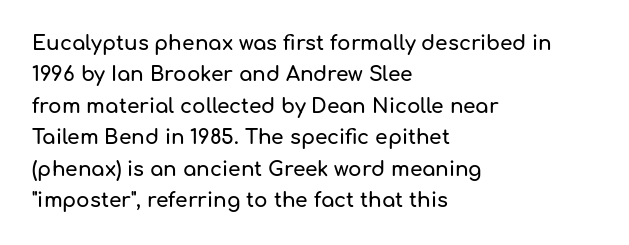
The image shows 20 px text type, upright; set left-aligned, normal line spacing (1.57x), normal letter spacing, not underlined.
